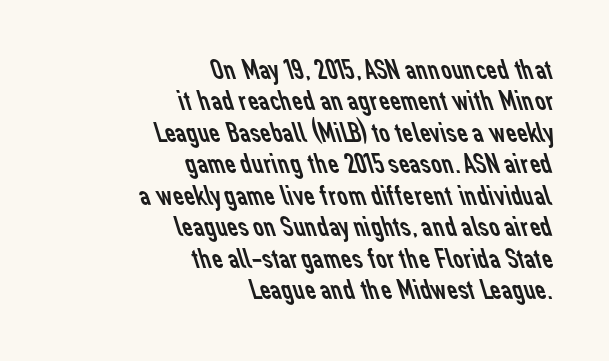
{"serif": "no", "bold": "no", "weight": "regular", "width": "normal", "stroke_contrast": "low", "x_height": "medium", "monospaced": "no", "underline": "no", "align": "right", "line_spacing": "tight", "line_spacing_ratio": 1.05, "letter_spacing": "normal", "letter_spacing_em": 0.0, "glyph_px": 30}
